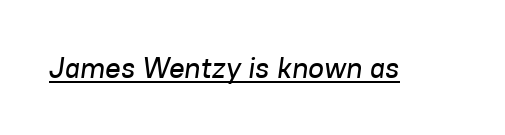
The image shows 29 px text type, italic (leaning right); set normal letter spacing, underlined; low stroke contrast and a medium x-height.
